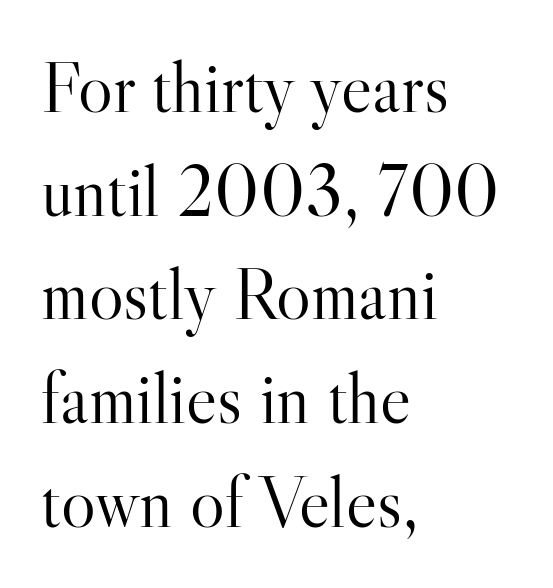
{"serif": "yes", "italic": "no", "bold": "no", "weight": "light", "width": "normal", "stroke_contrast": "high", "x_height": "small", "monospaced": "no", "underline": "no", "align": "left", "line_spacing": "normal", "line_spacing_ratio": 1.42, "letter_spacing": "normal", "letter_spacing_em": 0.0, "glyph_px": 73}
